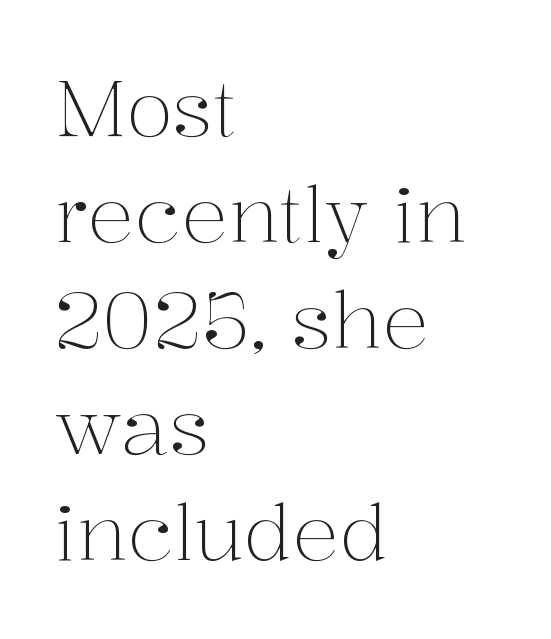
Teacher's note: observe the even left margin — that is flush-left alignment. Glance below the letters and you will spot only blank space. Regarding serifs, this sample has them. Looks like regular typesetting: each glyph gets only the width it needs. A typesetter would call this leading conventional body-copy spacing. Designer's note — italics off, roman on.
